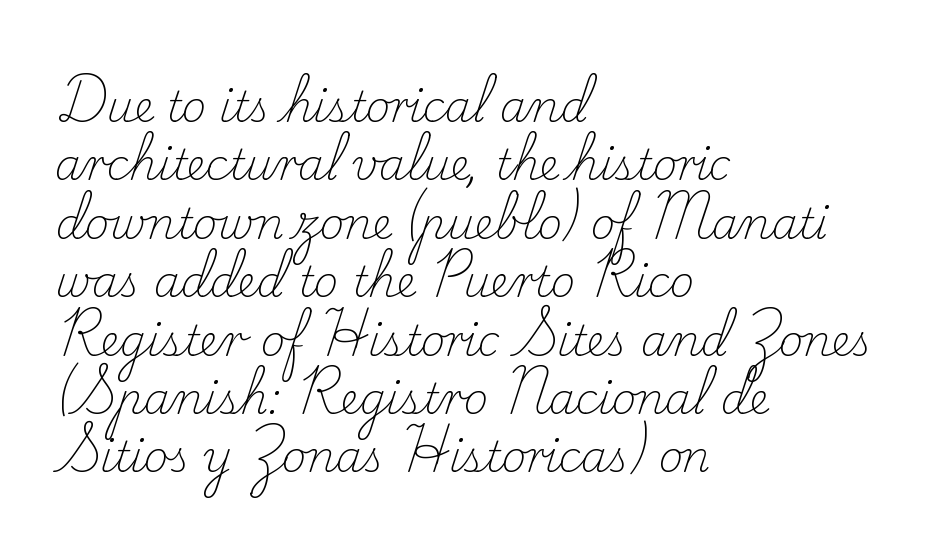
Q: Is the text bold? A: No.
Q: Is the text italic (slanted)? A: Yes.
Q: Is the typeface a serif or a sans-serif typeface? A: Serif.
Q: Is the text underlined? A: No.
Q: How is the paragraph aligned? A: Left-aligned.
Q: Is the spacing between letters normal or unusually wide? A: Normal.
Q: Is the spacing between lines tight, normal or loose? A: Normal.
Q: Width (condensed, normal, or wide)? A: Normal.
Q: Stroke contrast? A: Low.
Q: x-height? A: Small.
Q: Monospaced? A: No.
